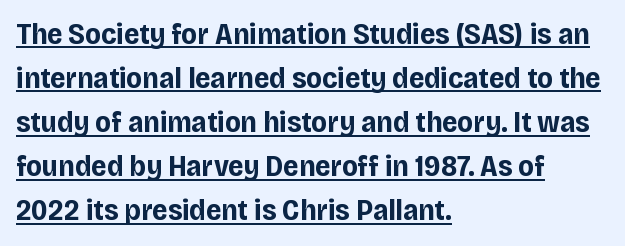
Each new line begins a customary step beneath the previous one. The strokes are fattened all the way to bold. The lines in this sample share a left origin and differ only in where they stop. Each letter keeps its own natural width here, so spacing adapts to shape.
